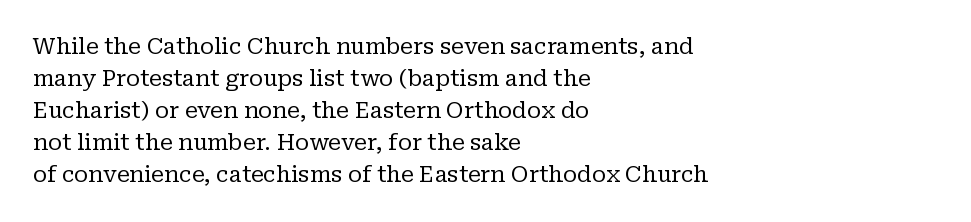
{"italic": "no", "bold": "no", "underline": "no", "align": "left", "line_spacing": "normal", "line_spacing_ratio": 1.46, "letter_spacing": "normal", "letter_spacing_em": 0.0, "glyph_px": 22}
